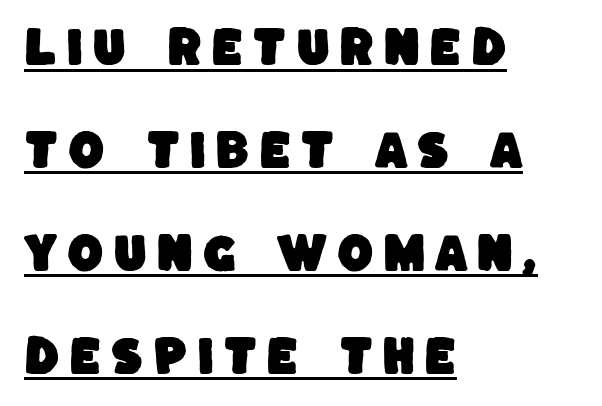
The image shows 42 px sans-serif type; set left-aligned, loose line spacing (2.45x), unusually wide letter spacing (+0.21 em), underlined; low stroke contrast and a large x-height.
